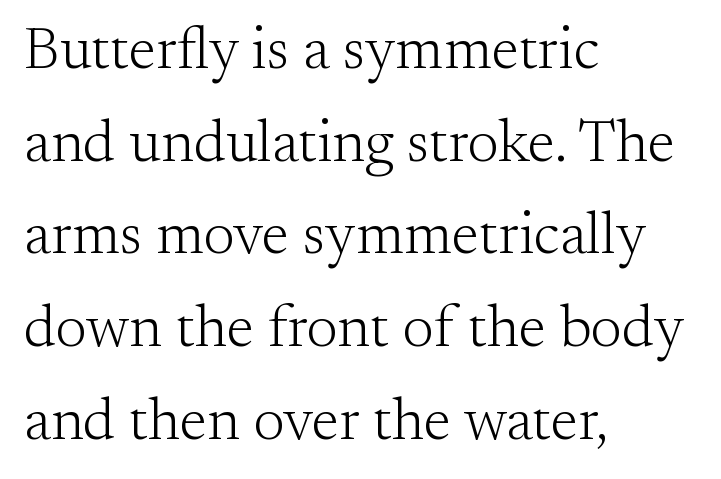
Think of a printed novel: that variable character pitch is what you see here. A serif font was chosen for this passage. Summary of vertical rhythm: regular, with standard interline spacing. Underlining? Definitely not there. In terms of letterspacing, this is plain default setting. In CSS terms this would be text-align: left.
